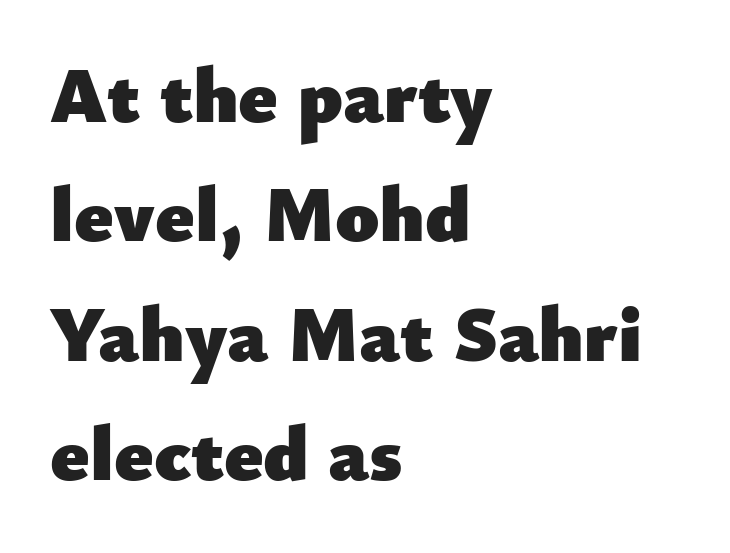
{"serif": "no", "italic": "no", "bold": "yes", "weight": "heavy", "width": "normal", "stroke_contrast": "low", "x_height": "small", "monospaced": "no", "underline": "no", "align": "left", "line_spacing": "normal", "line_spacing_ratio": 1.51, "letter_spacing": "normal", "letter_spacing_em": 0.0, "glyph_px": 79}
